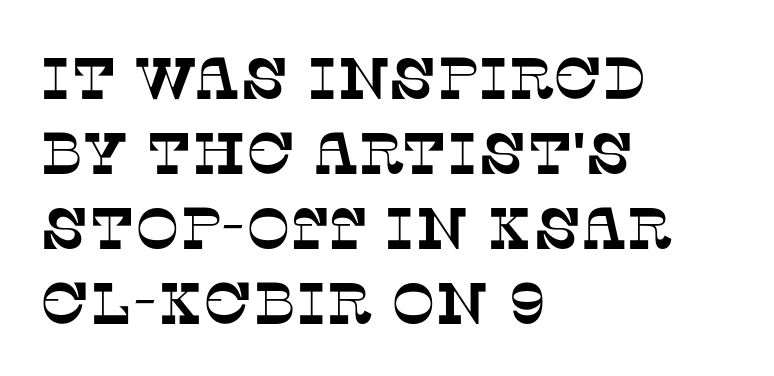
What's the leading like? Ordinary, nothing unusual. Is this a fixed-width face? No — the glyphs have proportional, varying widths. Is this a sans? No — the strokes have serifs. Standard letterfit; no display-style spreading of the glyphs. Visually the block forms a straight wall on the left and a jagged coastline on the right. Any mark beneath the type? The region is blank.
